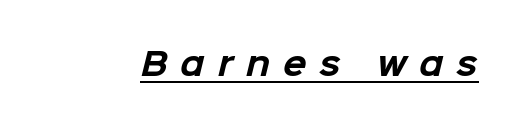
{"serif": "no", "bold": "yes", "weight": "bold", "width": "normal", "stroke_contrast": "low", "x_height": "medium", "monospaced": "no", "underline": "yes", "letter_spacing": "wide", "letter_spacing_em": 0.42, "glyph_px": 31}
